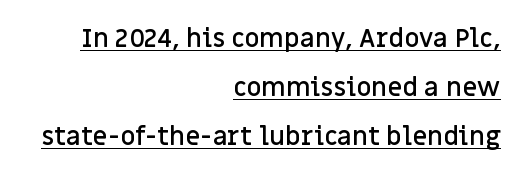
All the whitespace from short lines collects on the left. A semibold gives these letters moderate extra thickness, short of bold. Honestly, the underline is the first thing you notice here. Quick note: not italic, upright. The gaps between neighbouring characters are ordinary and unremarkable.
